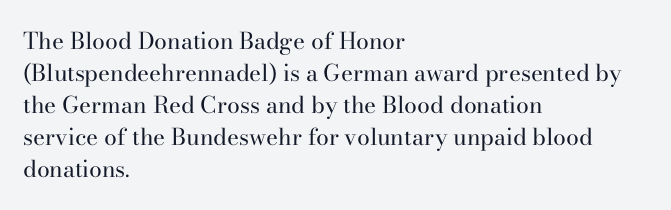
Q: Is the text bold? A: No.
Q: Is the text italic (slanted)? A: No, it is upright.
Q: Is the text underlined? A: No.
Q: How is the paragraph aligned? A: Left-aligned.
Q: Is the spacing between letters normal or unusually wide? A: Normal.
Q: Is the spacing between lines tight, normal or loose? A: Normal.
